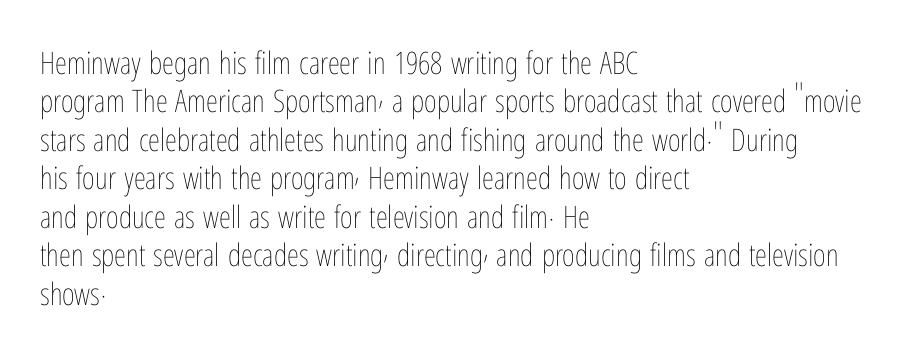
The image shows 31 px thin, condensed type, upright; set left-aligned, line spacing 1.24x, normal letter spacing, not underlined; low stroke contrast and a medium x-height.
